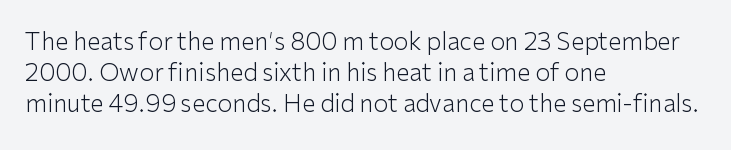
The image shows 24 px text type, upright; set left-aligned, normal line spacing (1.3x), normal letter spacing, not underlined.
